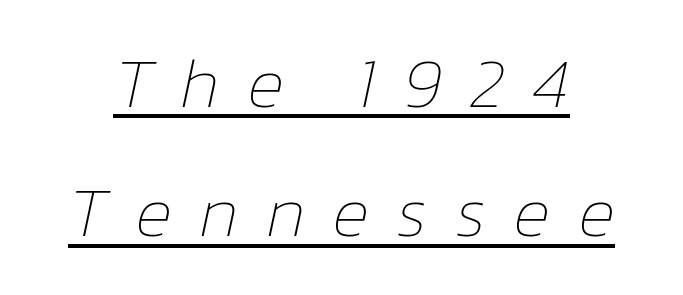
Q: Is the text bold? A: No.
Q: Is the text italic (slanted)? A: Yes, it leans right by about 12 degrees.
Q: Is the text underlined? A: Yes.
Q: Is the spacing between letters normal or unusually wide? A: Unusually wide.
Q: Width (condensed, normal, or wide)? A: Normal.
Q: Stroke contrast? A: Low.
Q: x-height? A: Medium.
Q: Monospaced? A: No.
